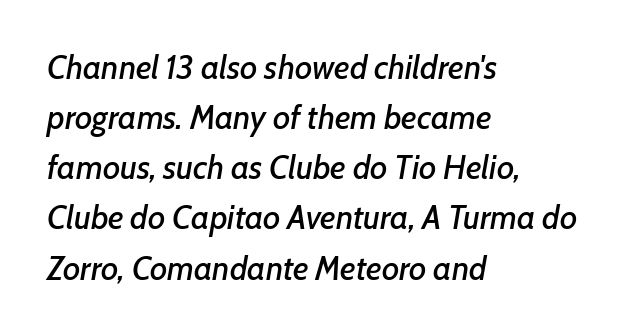
The image shows 33 px text type, italic (leaning right); set left-aligned, normal line spacing (1.52x), normal letter spacing, not underlined; low stroke contrast and a medium x-height.
